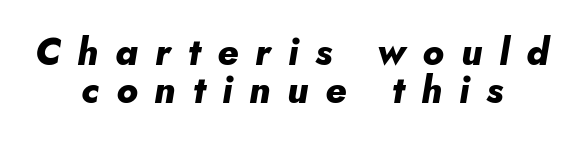
{"italic": "yes", "lean": "right", "slant_degrees": 10, "bold": "yes", "weight": "heavy", "width": "normal", "stroke_contrast": "low", "x_height": "small", "monospaced": "no", "underline": "no", "align": "center", "line_spacing": "tight", "line_spacing_ratio": 1.04, "letter_spacing": "wide", "letter_spacing_em": 0.46, "glyph_px": 37}
